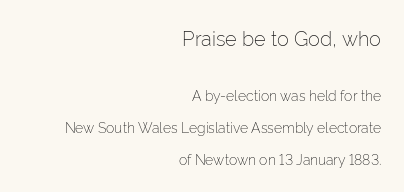
{"italic": "no", "bold": "no", "underline": "no", "align": "right", "line_spacing": "loose", "line_spacing_ratio": 2.27, "letter_spacing": "normal", "letter_spacing_em": 0.0, "larger_block": "first", "size_ratio": 1.43, "glyph_px": 20}
